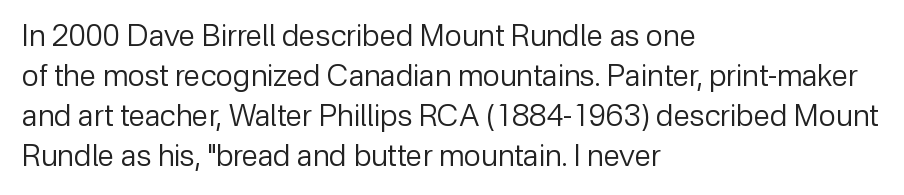
The image shows 30 px regular-weight sans-serif type, upright; set left-aligned, normal line spacing (1.33x), normal letter spacing, not underlined; low stroke contrast and a medium x-height.
